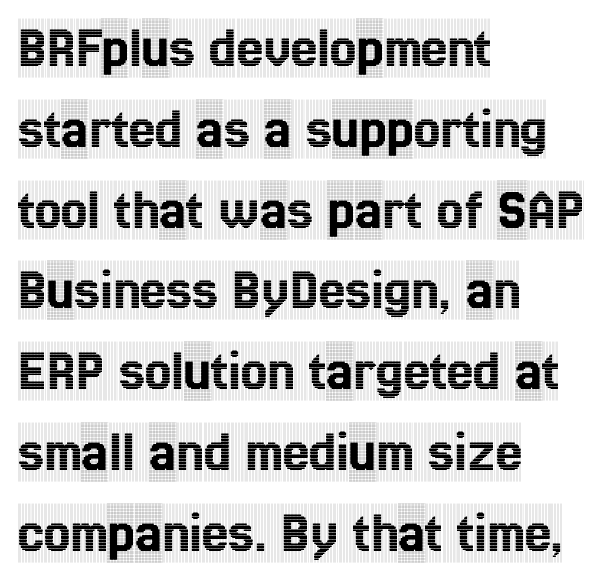
The image shows 59 px condensed serif type, upright; set left-aligned, normal line spacing (1.37x), normal letter spacing, not underlined; a large x-height.
